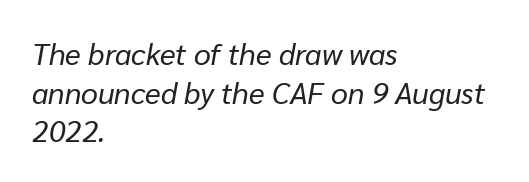
Q: Is the text bold? A: No.
Q: Is the text italic (slanted)? A: Yes, it leans right by about 10 degrees.
Q: Is the text underlined? A: No.
Q: How is the paragraph aligned? A: Left-aligned.
Q: Is the spacing between letters normal or unusually wide? A: Normal.
Q: Is the spacing between lines tight, normal or loose? A: Normal.
Q: Width (condensed, normal, or wide)? A: Normal.
Q: Stroke contrast? A: Low.
Q: x-height? A: Medium.
Q: Monospaced? A: No.
